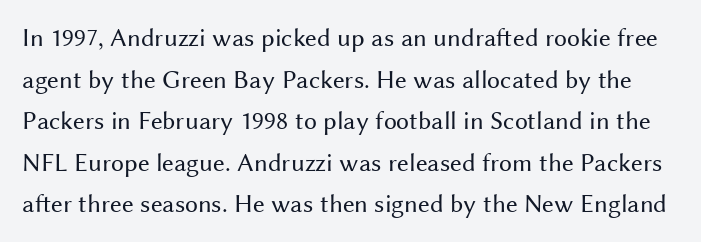
The image shows 26 px text type, upright; set normal line spacing (1.6x), normal letter spacing, not underlined.
